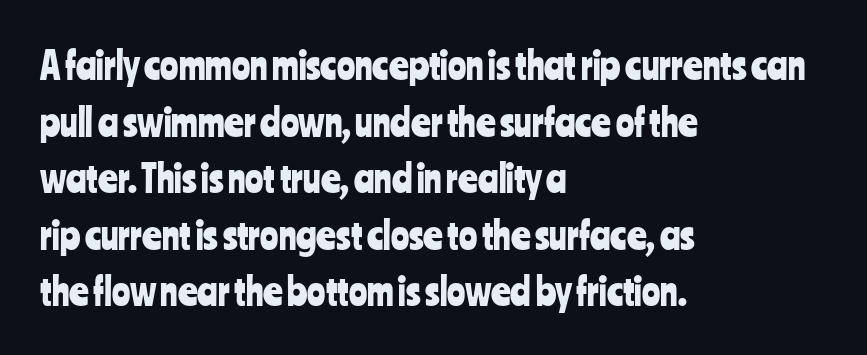
Q: Is the text italic (slanted)? A: No, it is upright.
Q: Is the typeface a serif or a sans-serif typeface? A: Sans-serif.
Q: Is the text underlined? A: No.
Q: How is the paragraph aligned? A: Left-aligned.
Q: Is the spacing between letters normal or unusually wide? A: Normal.
Q: Is the spacing between lines tight, normal or loose? A: Normal.
Q: Width (condensed, normal, or wide)? A: Condensed.
Q: Stroke contrast? A: Low.
Q: x-height? A: Medium.
Q: Monospaced? A: No.
